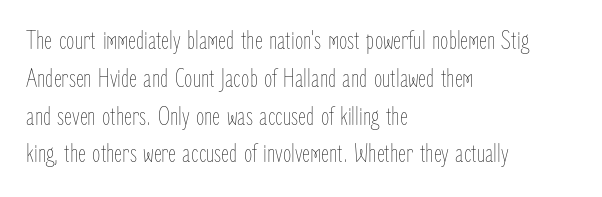
{"italic": "no", "bold": "no", "underline": "no", "align": "left", "line_spacing": "normal", "line_spacing_ratio": 1.4, "letter_spacing": "normal", "letter_spacing_em": 0.0, "glyph_px": 27}
